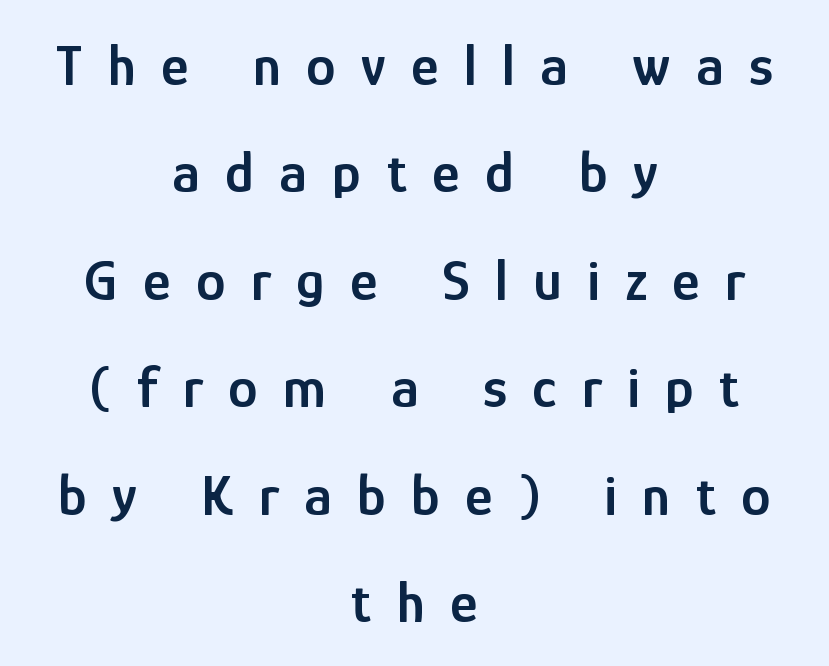
Q: Is the text bold? A: Semi-bold.
Q: Is the text italic (slanted)? A: No, it is upright.
Q: Is the typeface a serif or a sans-serif typeface? A: Sans-serif.
Q: Is the text underlined? A: No.
Q: How is the paragraph aligned? A: Centered.
Q: Is the spacing between letters normal or unusually wide? A: Unusually wide.
Q: Width (condensed, normal, or wide)? A: Condensed.
Q: Stroke contrast? A: Low.
Q: x-height? A: Medium.
Q: Monospaced? A: No.
